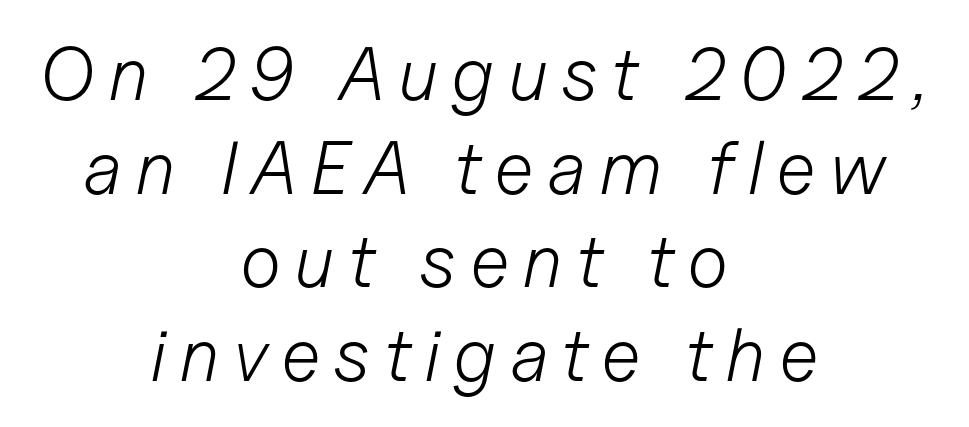
Q: Is the text bold? A: No.
Q: Is the text italic (slanted)? A: Yes, it leans right by about 11 degrees.
Q: Is the text underlined? A: No.
Q: How is the paragraph aligned? A: Centered.
Q: Is the spacing between lines tight, normal or loose? A: Normal.
Q: Width (condensed, normal, or wide)? A: Normal.
Q: Stroke contrast? A: Low.
Q: x-height? A: Medium.
Q: Monospaced? A: No.
